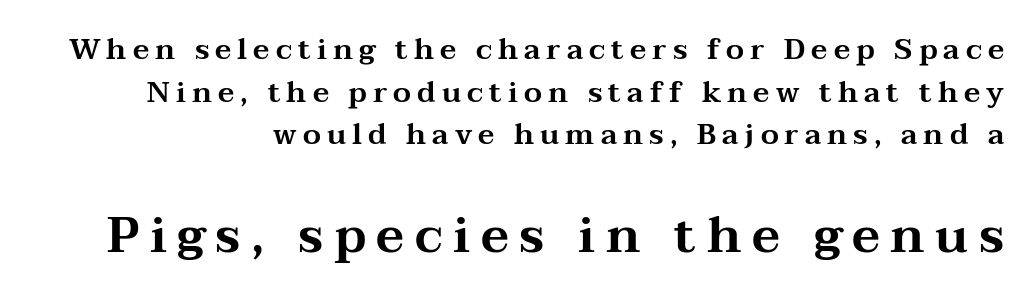
Check where the strokes stop: tiny serifs finish them off. A student would notice the bottom passage is typeset larger than what precedes it. A typesetter would call this proportional, since set widths differ per character. Characters follow at a spacing far wider than the type designer built in. Has an underline been added? It has not.
